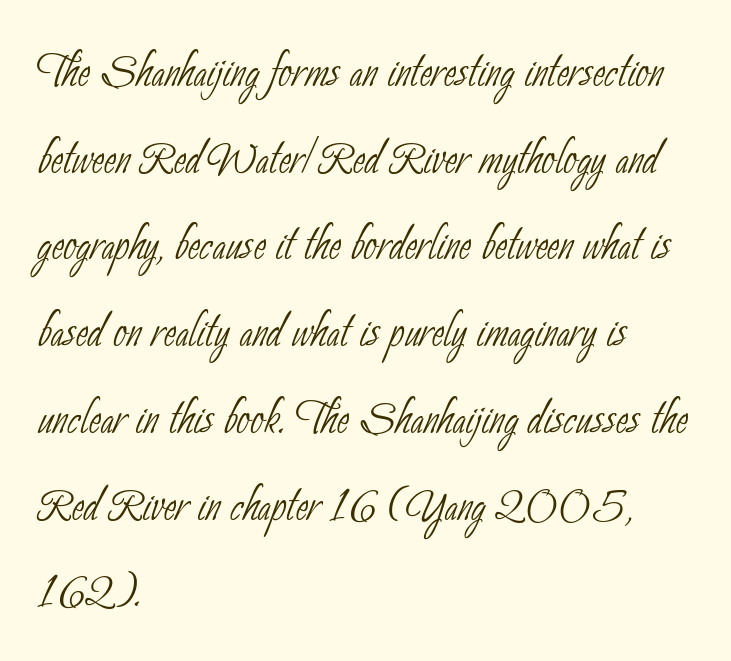
{"serif": "no", "bold": "no", "weight": "thin", "width": "condensed", "stroke_contrast": "low", "x_height": "small", "monospaced": "no", "underline": "no", "align": "left", "line_spacing": "normal", "line_spacing_ratio": 1.47, "letter_spacing": "normal", "letter_spacing_em": 0.0, "glyph_px": 59}
